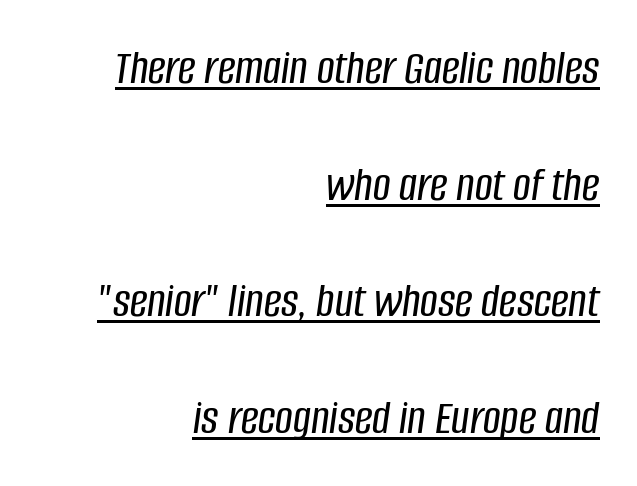
Q: Is the text italic (slanted)? A: Yes, it leans right by about 8 degrees.
Q: Is the text underlined? A: Yes.
Q: How is the paragraph aligned? A: Right-aligned.
Q: Is the spacing between letters normal or unusually wide? A: Normal.
Q: Is the spacing between lines tight, normal or loose? A: Loose.
Q: Width (condensed, normal, or wide)? A: Condensed.
Q: Stroke contrast? A: Low.
Q: x-height? A: Large.
Q: Monospaced? A: No.
